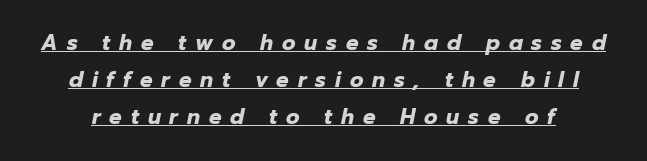
Q: Is the text bold? A: Yes.
Q: Is the text italic (slanted)? A: Yes, it leans right by about 12 degrees.
Q: Is the text underlined? A: Yes.
Q: Is the spacing between letters normal or unusually wide? A: Unusually wide.
